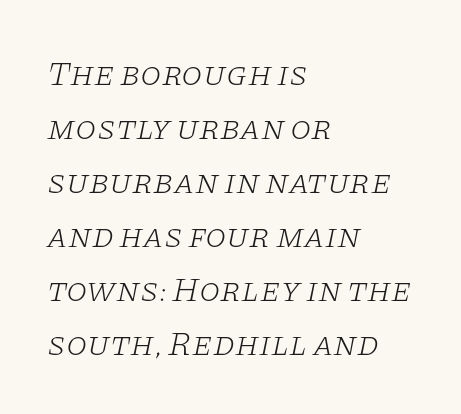
The image shows 34 px light, wide serif type, italic (leaning right); set left-aligned, normal line spacing (1.59x), normal letter spacing, not underlined; low stroke contrast and a large x-height.
